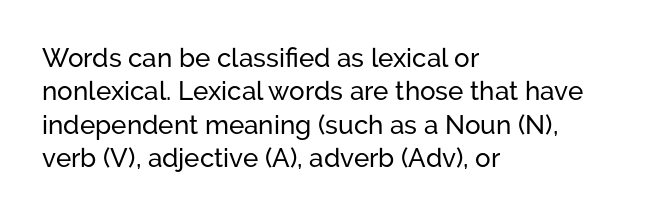
The image shows 26 px text type, upright; set left-aligned, normal line spacing (1.28x), normal letter spacing, not underlined.
